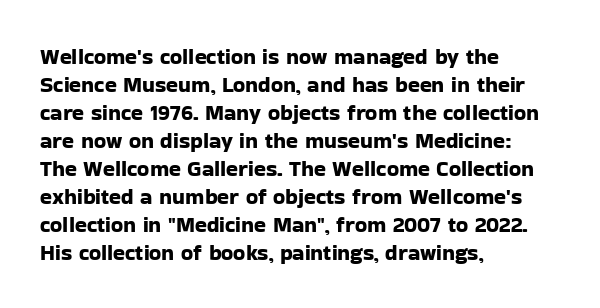
The image shows 22 px text type, upright; set left-aligned, normal line spacing (1.27x), normal letter spacing, not underlined.
